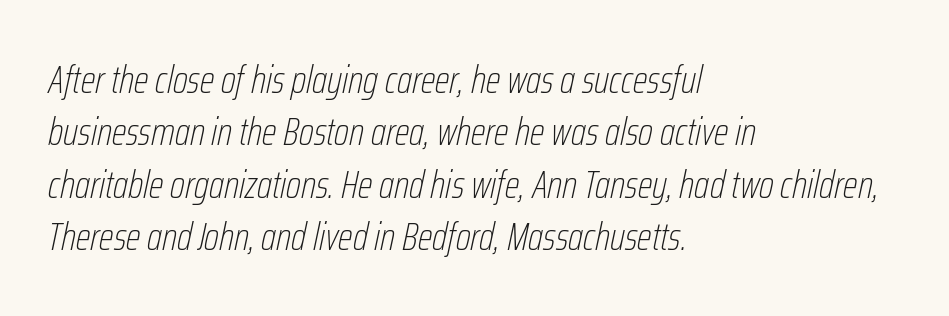
{"italic": "yes", "lean": "right", "slant_degrees": 12, "bold": "no", "weight": "thin", "width": "condensed", "stroke_contrast": "low", "x_height": "medium", "monospaced": "no", "underline": "no", "align": "left", "line_spacing": "normal", "line_spacing_ratio": 1.34, "letter_spacing": "normal", "letter_spacing_em": 0.0, "glyph_px": 39}
